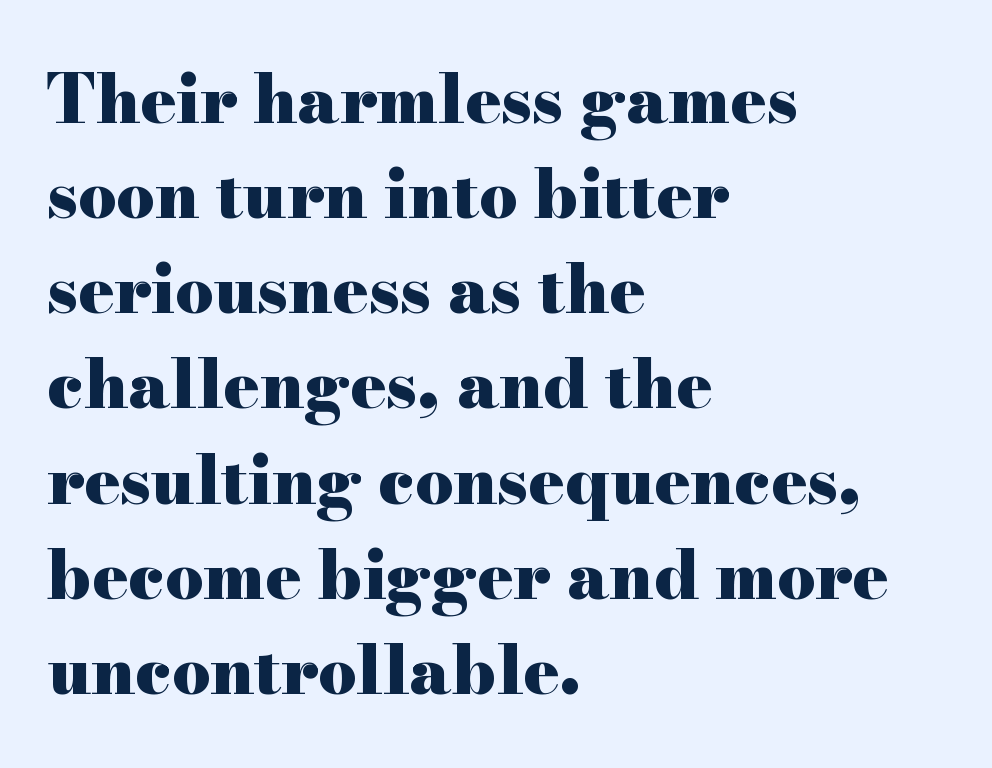
The image shows 67 px heavy, wide serif type, upright; set left-aligned, normal line spacing (1.42x), normal letter spacing, not underlined; high stroke contrast and a small x-height.
